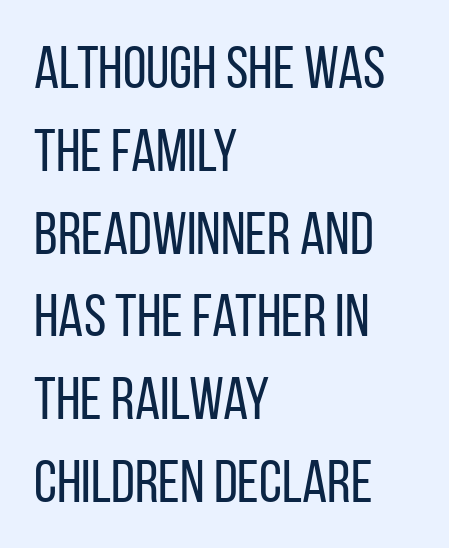
Normally led — the rows are evenly, conventionally spaced. This rendering uses left alignment, leaving the right contour irregular. The area under the type is left untouched. Stroke terminals: plain, sans-serif.
